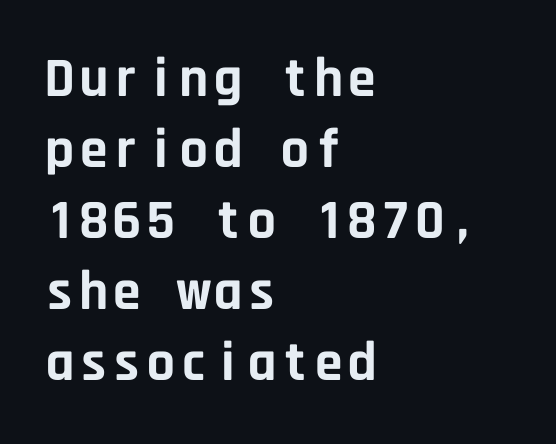
The rendering uses a moderate line-height, typical for paragraphs. The axis of the letterforms is exactly vertical. Horizontal alignment here is leftward, the default for most running prose. Bare-footed words on every line. No feet cap the strokes, marking this as sans-serif type. Does the weight exceed regular? Yes, all the way to bold.
